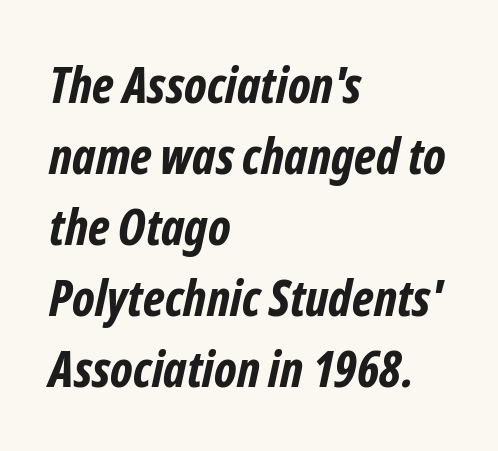
The designer went with a sans here, leaving each stem footless. Set as a true bold cut, around the 700 mark. The passage shown has conventional tracking throughout. Each letter keeps its own natural width here, so spacing adapts to shape.
